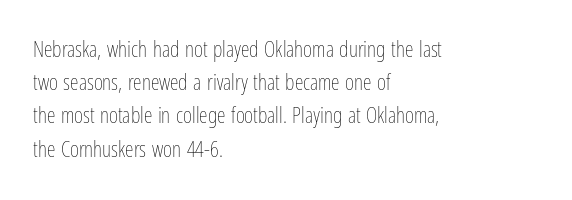
The image shows 22 px text type, upright; set left-aligned, normal line spacing (1.51x), normal letter spacing, not underlined.
